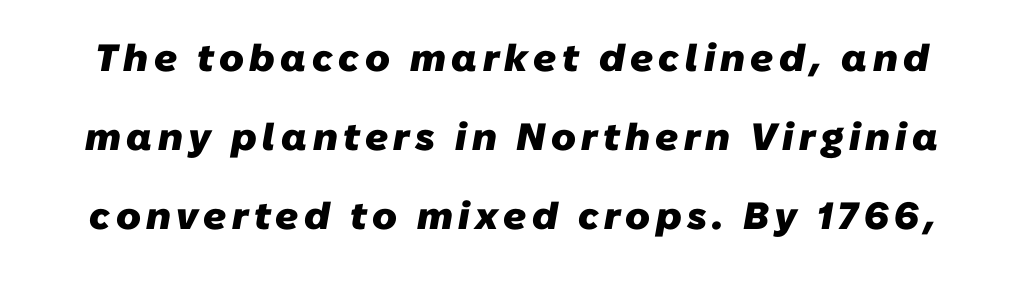
Q: Is the text bold? A: Yes.
Q: Is the typeface a serif or a sans-serif typeface? A: Sans-serif.
Q: Is the text underlined? A: No.
Q: Is the spacing between lines tight, normal or loose? A: Loose.
Q: Width (condensed, normal, or wide)? A: Normal.
Q: Stroke contrast? A: Low.
Q: x-height? A: Medium.
Q: Monospaced? A: No.
